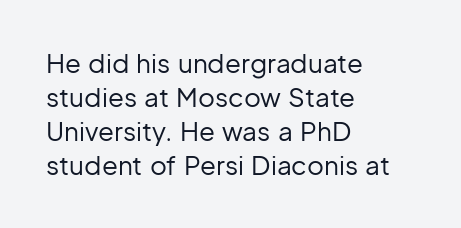
Q: Is the text bold? A: No.
Q: Is the text italic (slanted)? A: No, it is upright.
Q: Is the text underlined? A: No.
Q: How is the paragraph aligned? A: Left-aligned.
Q: Is the spacing between letters normal or unusually wide? A: Normal.
Q: Is the spacing between lines tight, normal or loose? A: Normal.
